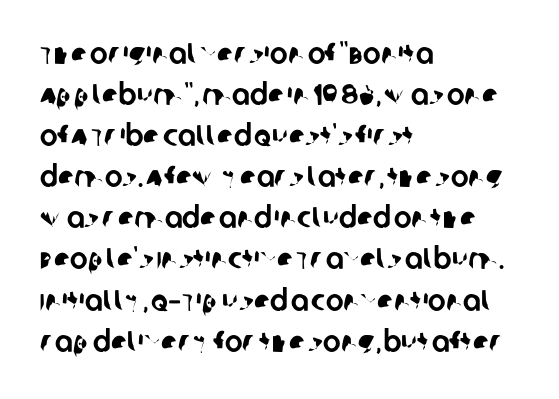
The lines in this sample share a left origin and differ only in where they stop. This sample uses a sans-serif face. A normal amount of white space separates one row of letters from the next. Each letter keeps its own natural width here, so spacing adapts to shape. Glance below the letters and you will spot only blank space.
